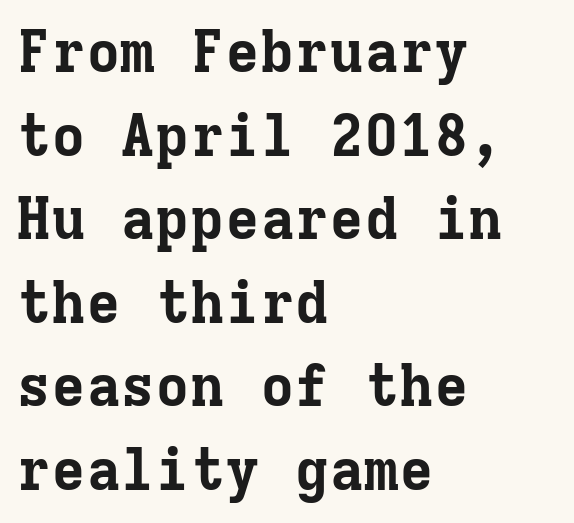
{"serif": "yes", "italic": "no", "bold": "yes", "weight": "bold", "width": "normal", "stroke_contrast": "low", "x_height": "medium", "monospaced": "yes", "underline": "no", "align": "left", "line_spacing": "normal", "line_spacing_ratio": 1.44, "letter_spacing": "normal", "letter_spacing_em": 0.0, "glyph_px": 58}
